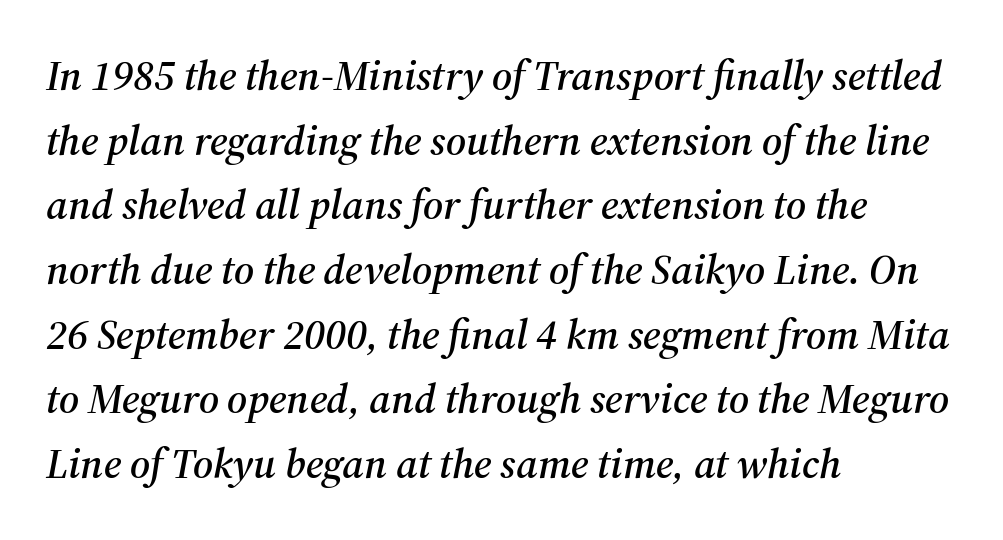
Does the leading feel generous? No, just average. Character widths vary here, with narrow letters taking less room than wide ones. The text block is weighted toward the left margin, trailing off unevenly rightward. When letters slant like this, we call the style italic. The letters sit at their default tracking, neither squeezed nor spread. Descender tails drop into unmarked territory.
